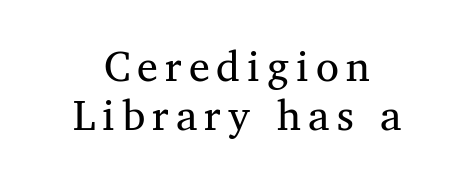
{"serif": "yes", "italic": "no", "bold": "no", "weight": "regular", "width": "normal", "stroke_contrast": "medium", "x_height": "medium", "monospaced": "no", "underline": "no", "align": "center", "line_spacing_ratio": 1.17, "glyph_px": 42}
